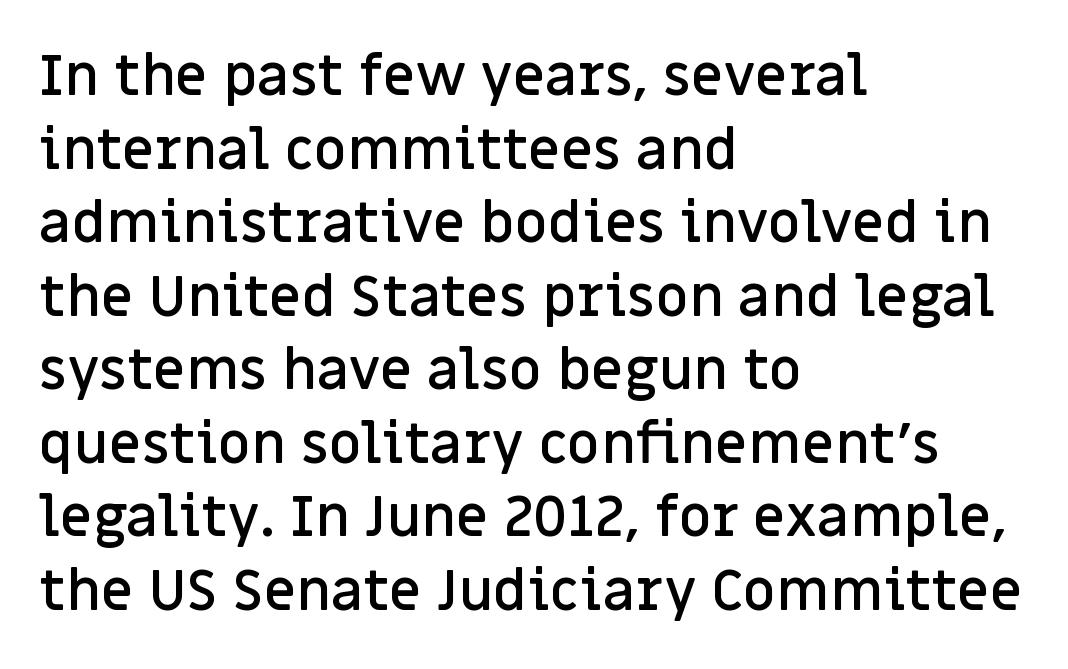
{"serif": "no", "italic": "no", "bold": "semi", "weight": "semibold", "width": "normal", "stroke_contrast": "low", "x_height": "large", "monospaced": "no", "underline": "no", "align": "left", "line_spacing": "normal", "line_spacing_ratio": 1.29, "letter_spacing": "normal", "letter_spacing_em": 0.0, "glyph_px": 57}
